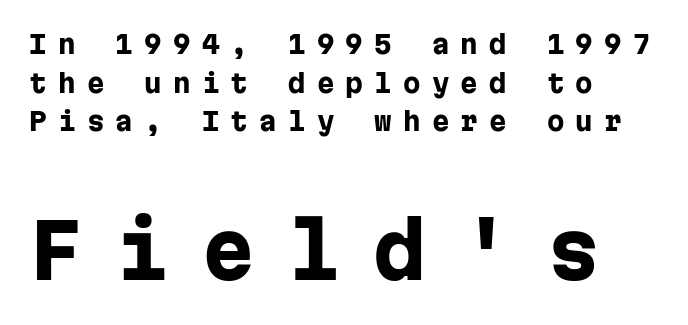
Q: Is the text bold? A: Yes.
Q: Is the text italic (slanted)? A: No, it is upright.
Q: Is the typeface a serif or a sans-serif typeface? A: Sans-serif.
Q: Is the text underlined? A: No.
Q: How is the paragraph aligned? A: Left-aligned.
Q: Is the spacing between letters normal or unusually wide? A: Unusually wide.
Q: Is the spacing between lines tight, normal or loose? A: Normal.
Q: Which block of text is set in a larger size, the first (top) or the second (bottom)? A: The second (bottom) one.
Q: Width (condensed, normal, or wide)? A: Normal.
Q: Stroke contrast? A: Low.
Q: x-height? A: Medium.
Q: Monospaced? A: Yes.
